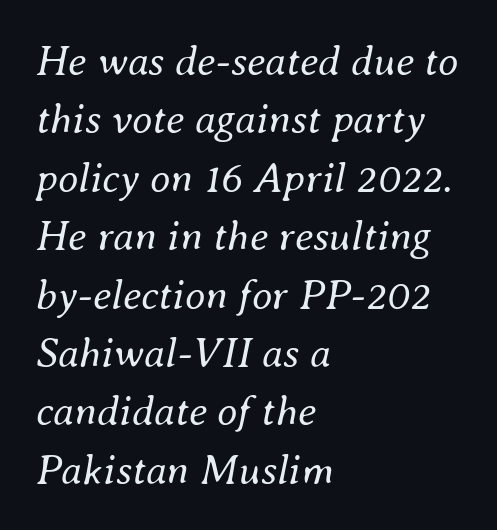
{"italic": "yes", "lean": "right", "slant_degrees": 8, "bold": "no", "weight": "regular", "width": "normal", "stroke_contrast": "medium", "x_height": "small", "monospaced": "no", "underline": "no", "align": "left", "line_spacing": "normal", "line_spacing_ratio": 1.39, "letter_spacing": "normal", "letter_spacing_em": 0.0, "glyph_px": 42}
